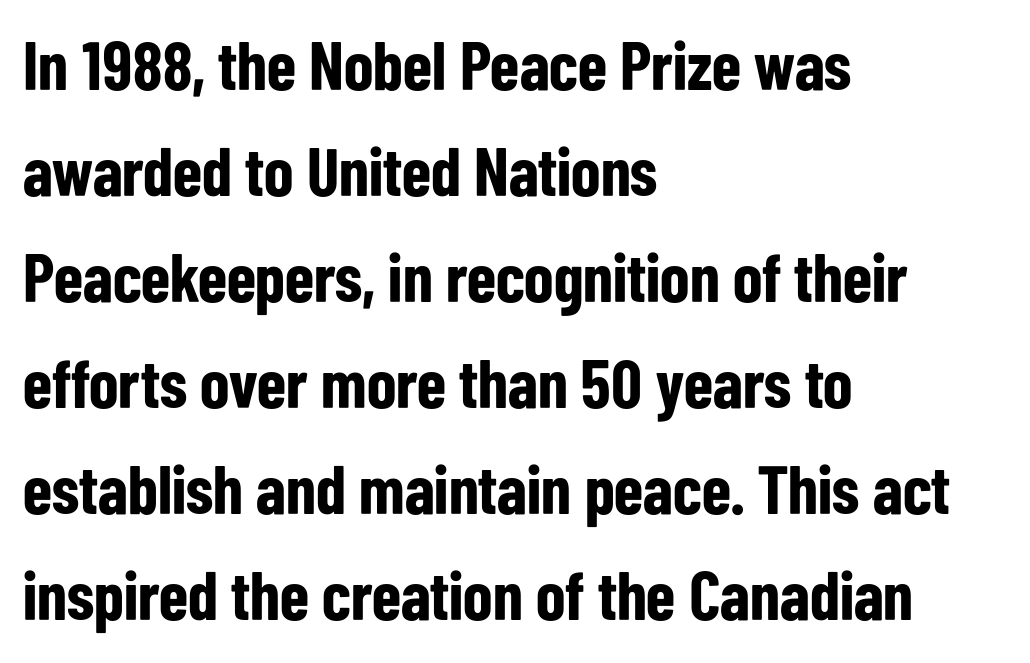
{"serif": "no", "italic": "no", "bold": "yes", "weight": "bold", "width": "condensed", "stroke_contrast": "low", "x_height": "medium", "monospaced": "no", "underline": "no", "align": "left", "line_spacing": "normal", "line_spacing_ratio": 1.56, "letter_spacing": "normal", "letter_spacing_em": 0.0, "glyph_px": 68}
